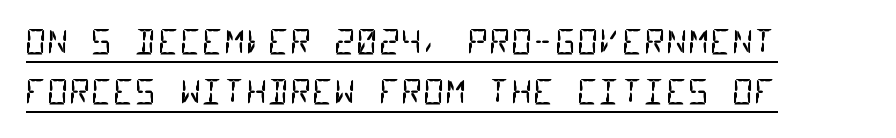
Q: Is the text bold? A: No.
Q: Is the typeface a serif or a sans-serif typeface? A: Sans-serif.
Q: Is the text underlined? A: Yes.
Q: How is the paragraph aligned? A: Left-aligned.
Q: Is the spacing between letters normal or unusually wide? A: Normal.
Q: Is the spacing between lines tight, normal or loose? A: Normal.
Q: Width (condensed, normal, or wide)? A: Condensed.
Q: Stroke contrast? A: Low.
Q: x-height? A: Large.
Q: Monospaced? A: Yes.
